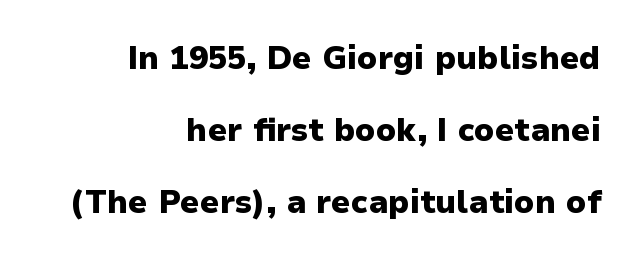
The image shows 32 px heavy sans-serif type, upright; set right-aligned, loose line spacing (2.25x), normal letter spacing, not underlined; low stroke contrast and a medium x-height.
